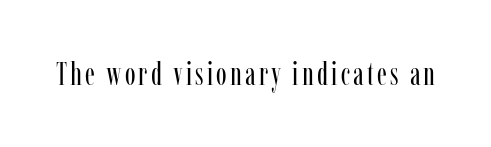
{"serif": "yes", "italic": "no", "bold": "no", "weight": "regular", "width": "condensed", "stroke_contrast": "low", "x_height": "medium", "monospaced": "no", "underline": "no", "glyph_px": 32}
